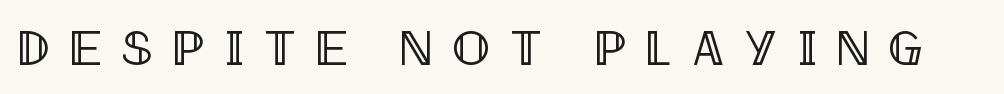
The image shows 50 px condensed type, upright; set unusually wide letter spacing (+0.4 em), not underlined; a large x-height.
